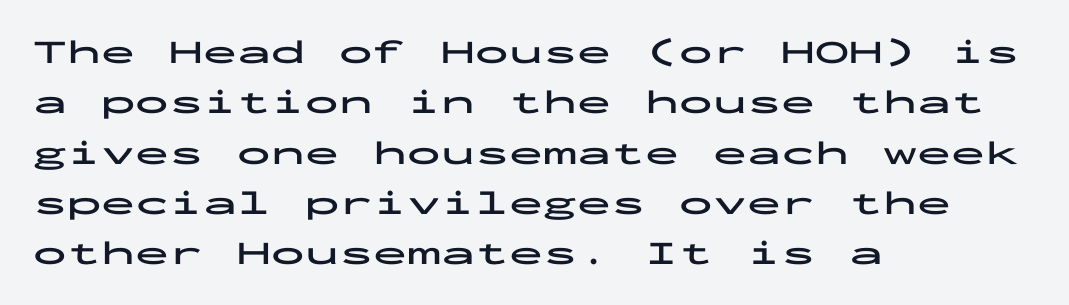
The image shows 34 px bold, wide sans-serif type, upright, monospaced; set left-aligned, normal line spacing (1.48x), normal letter spacing, not underlined; low stroke contrast and a medium x-height.
